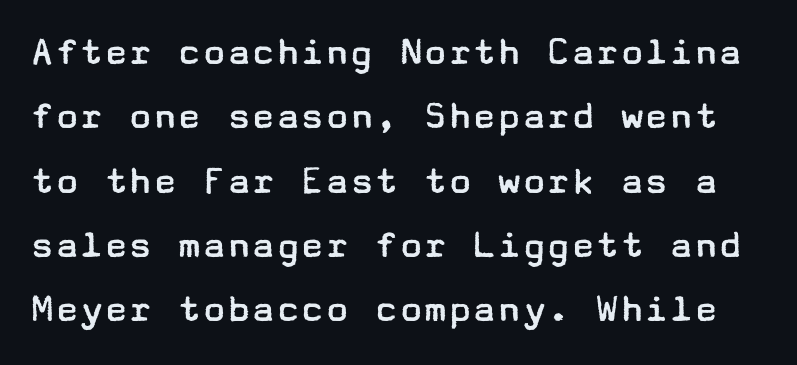
{"serif": "no", "italic": "no", "bold": "no", "weight": "regular", "width": "wide", "stroke_contrast": "low", "x_height": "medium", "underline": "no", "line_spacing": "normal", "line_spacing_ratio": 1.57, "letter_spacing": "normal", "letter_spacing_em": 0.0, "glyph_px": 41}
